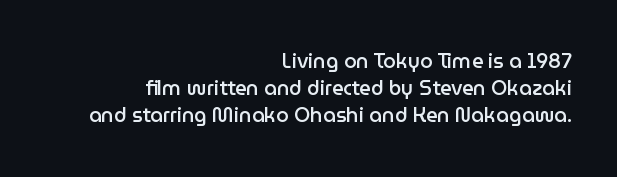
Q: Is the text bold? A: Semi-bold.
Q: Is the text italic (slanted)? A: No, it is upright.
Q: Is the text underlined? A: No.
Q: How is the paragraph aligned? A: Right-aligned.
Q: Is the spacing between letters normal or unusually wide? A: Normal.
Q: Is the spacing between lines tight, normal or loose? A: Normal.
